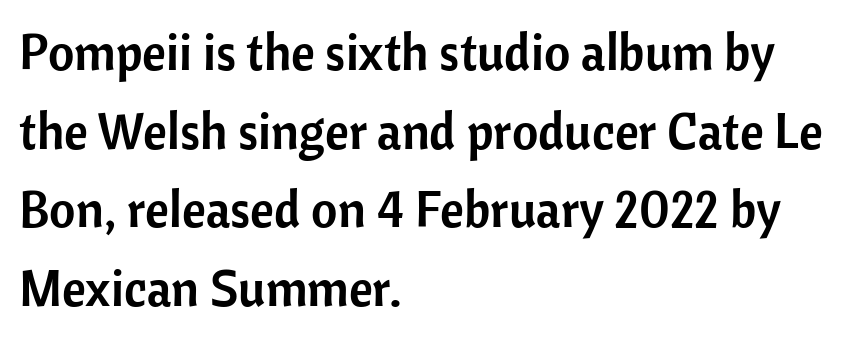
The image shows 51 px sans-serif type, upright; set left-aligned, normal line spacing (1.54x), normal letter spacing, not underlined; low stroke contrast and a medium x-height.
